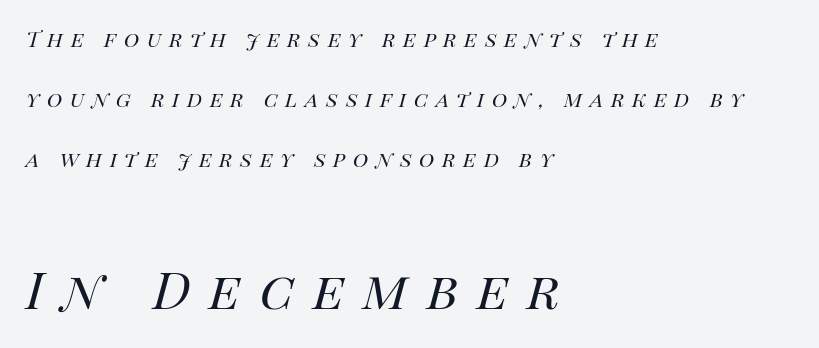
The image shows 64 px regular-weight type, italic (leaning right); set left-aligned, loose line spacing (2.3x), unusually wide letter spacing (+0.29 em), not underlined; the second (bottom) block is 2.46x larger; high stroke contrast and a large x-height.
